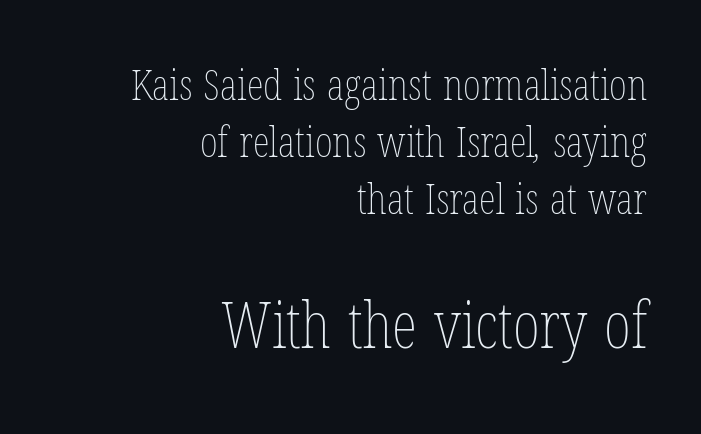
The tracking reads as untouched default to a designer's eye. Think of a printed novel: that variable character pitch is what you see here. Stroke thickness stays within the range of a standard reading face or lighter. Reading top to bottom, the characters get bigger at the block break.
